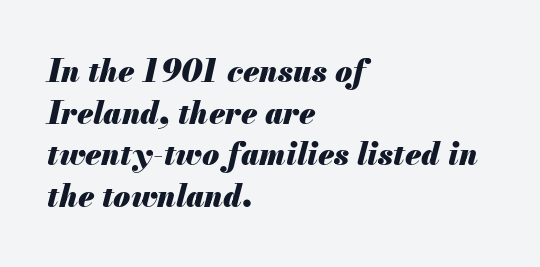
{"italic": "yes", "lean": "right", "slant_degrees": 13, "bold": "yes", "weight": "heavy", "width": "normal", "stroke_contrast": "medium", "x_height": "small", "monospaced": "no", "underline": "no", "align": "left", "line_spacing": "normal", "line_spacing_ratio": 1.34, "letter_spacing": "normal", "letter_spacing_em": 0.0, "glyph_px": 31}
